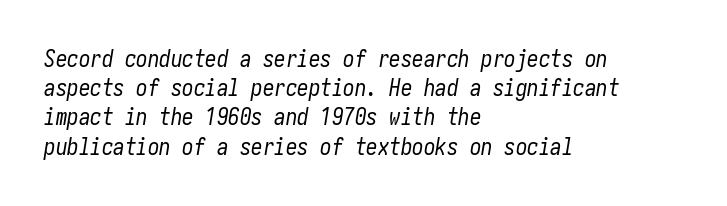
The image shows 23 px text type, italic (leaning right); set left-aligned, normal line spacing (1.27x), normal letter spacing, not underlined.
